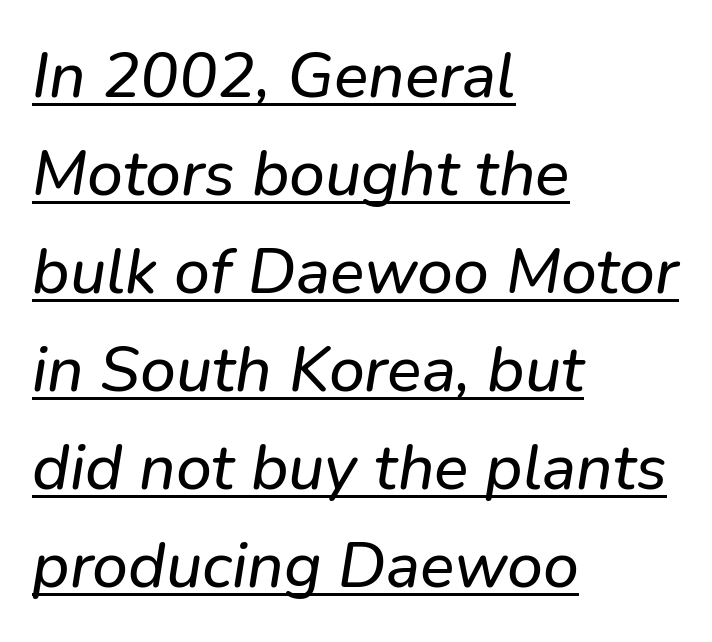
Q: Is the typeface a serif or a sans-serif typeface? A: Sans-serif.
Q: Is the text underlined? A: Yes.
Q: How is the paragraph aligned? A: Left-aligned.
Q: Is the spacing between letters normal or unusually wide? A: Normal.
Q: Is the spacing between lines tight, normal or loose? A: Normal.
Q: Width (condensed, normal, or wide)? A: Normal.
Q: Stroke contrast? A: Low.
Q: x-height? A: Medium.
Q: Monospaced? A: No.
